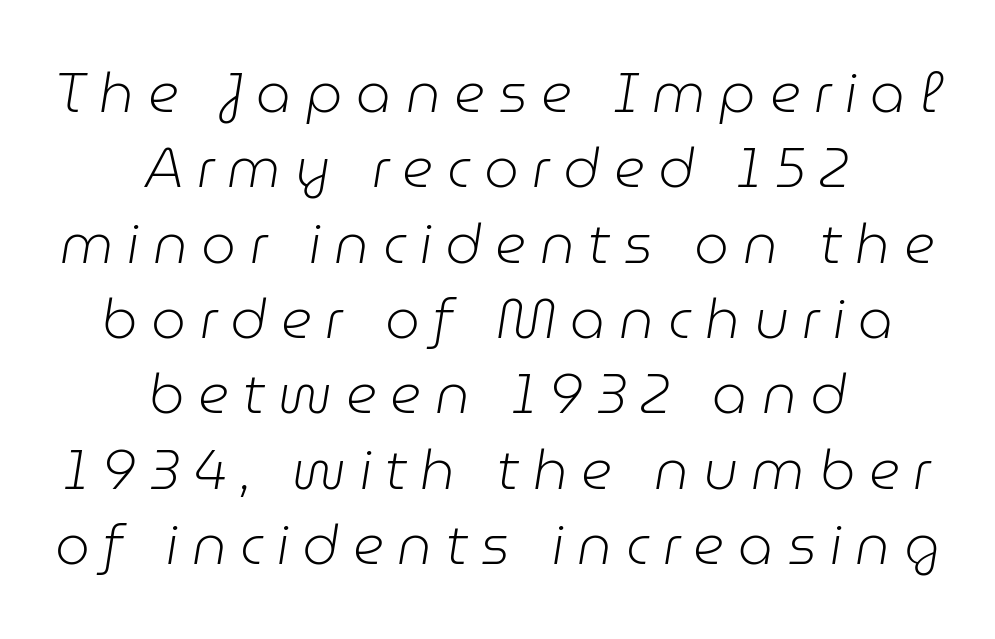
{"italic": "yes", "lean": "right", "slant_degrees": 9, "bold": "no", "weight": "light", "width": "normal", "stroke_contrast": "low", "x_height": "medium", "monospaced": "no", "underline": "no", "align": "center", "line_spacing": "normal", "line_spacing_ratio": 1.37, "letter_spacing": "wide", "letter_spacing_em": 0.25, "glyph_px": 55}
